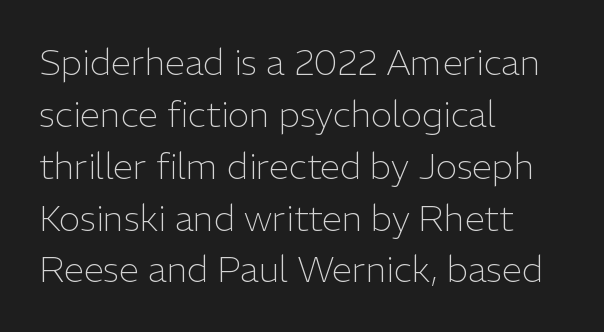
Q: Is the text bold? A: No.
Q: Is the text italic (slanted)? A: No, it is upright.
Q: Is the typeface a serif or a sans-serif typeface? A: Sans-serif.
Q: Is the text underlined? A: No.
Q: How is the paragraph aligned? A: Left-aligned.
Q: Is the spacing between letters normal or unusually wide? A: Normal.
Q: Is the spacing between lines tight, normal or loose? A: Normal.
Q: Width (condensed, normal, or wide)? A: Normal.
Q: Stroke contrast? A: Low.
Q: x-height? A: Medium.
Q: Monospaced? A: No.
